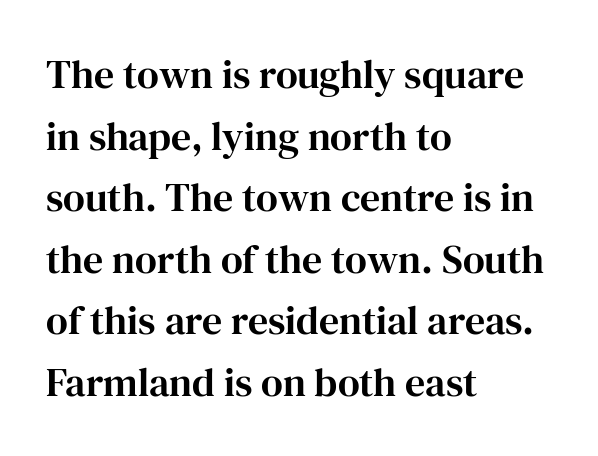
Is this a fixed-width face? No — the glyphs have proportional, varying widths. Interline gaps are of average width in this sample. Words float on clear page, feet unadorned. Do the letters lean? They stand straight. A classic flush-left, rag-right setting is used for this passage.
